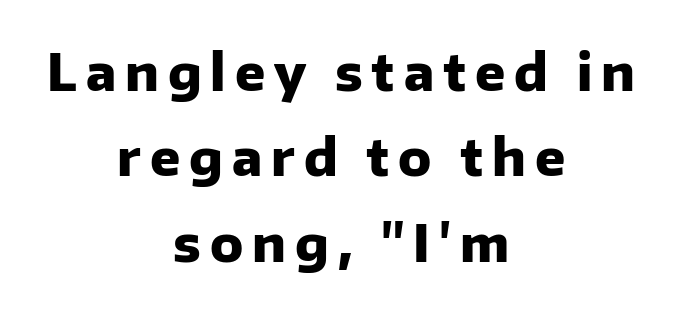
{"serif": "no", "italic": "no", "bold": "yes", "weight": "heavy", "width": "normal", "stroke_contrast": "low", "x_height": "medium", "monospaced": "no", "underline": "no", "align": "center", "line_spacing_ratio": 1.71, "glyph_px": 50}
